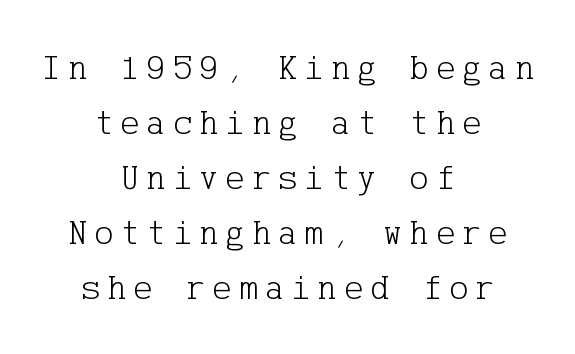
The image shows 36 px light serif type, upright; set centered, normal line spacing (1.53x), unusually wide letter spacing (+0.2 em), not underlined; low stroke contrast and a medium x-height.
